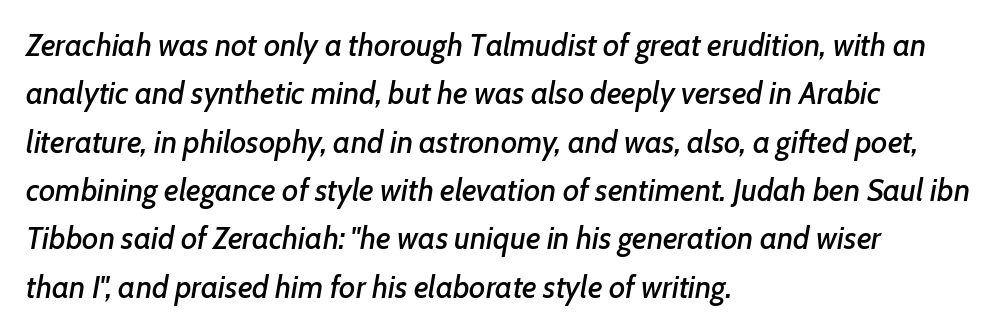
Q: Is the text italic (slanted)? A: Yes, it leans right by about 7 degrees.
Q: Is the text underlined? A: No.
Q: How is the paragraph aligned? A: Left-aligned.
Q: Is the spacing between letters normal or unusually wide? A: Normal.
Q: Is the spacing between lines tight, normal or loose? A: Normal.
Q: Width (condensed, normal, or wide)? A: Normal.
Q: Stroke contrast? A: Low.
Q: x-height? A: Medium.
Q: Monospaced? A: No.
